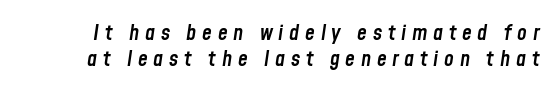
{"italic": "yes", "lean": "right", "slant_degrees": 8, "bold": "semi", "underline": "no", "line_spacing_ratio": 1.16, "letter_spacing": "wide", "letter_spacing_em": 0.26, "glyph_px": 22}
